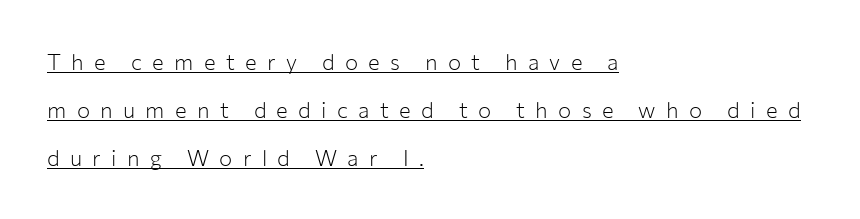
A quiet, ordinary-to-light weight characterises the typeface. Looks like someone drew a line under every word here. Horizontal alignment here is leftward, the default for most running prose. Vertically, the passage feels expansive, rows floating well apart.
